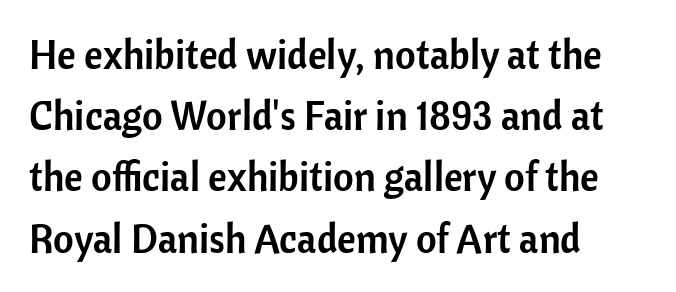
{"serif": "no", "italic": "no", "width": "normal", "stroke_contrast": "low", "x_height": "medium", "monospaced": "no", "underline": "no", "align": "left", "line_spacing": "normal", "line_spacing_ratio": 1.53, "letter_spacing": "normal", "letter_spacing_em": 0.0, "glyph_px": 40}
